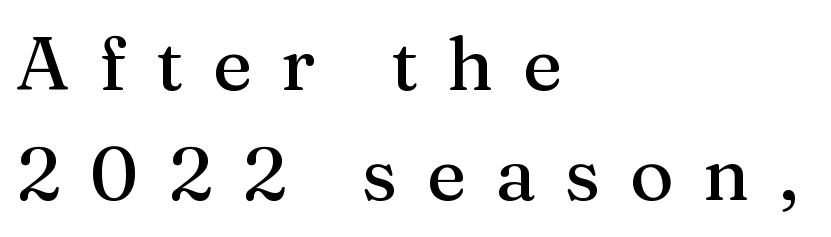
Varying glyph widths throughout — classic text-font behaviour. Does the type have serifs? Yes, each stem ends in a small foot. The block of text has a typical density, with ordinary space between rows. In CSS terms this would be text-align: left. Underlining? Definitely not there.
